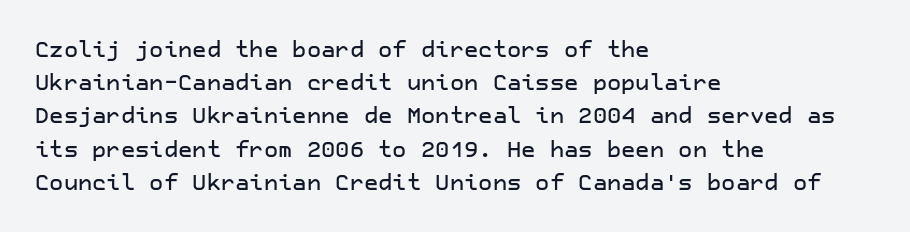
Q: Is the text italic (slanted)? A: No, it is upright.
Q: Is the text underlined? A: No.
Q: How is the paragraph aligned? A: Left-aligned.
Q: Is the spacing between letters normal or unusually wide? A: Normal.
Q: Is the spacing between lines tight, normal or loose? A: Normal.
